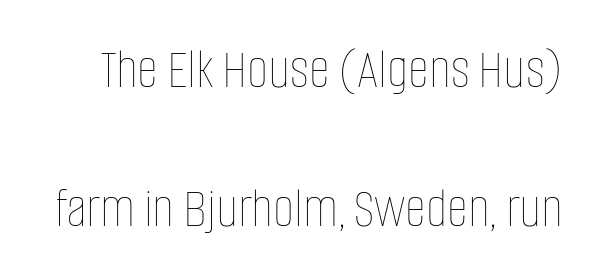
{"italic": "no", "bold": "no", "weight": "thin", "width": "condensed", "stroke_contrast": "low", "x_height": "large", "monospaced": "no", "underline": "no", "line_spacing": "loose", "line_spacing_ratio": 2.4, "letter_spacing": "normal", "letter_spacing_em": 0.0, "glyph_px": 58}
